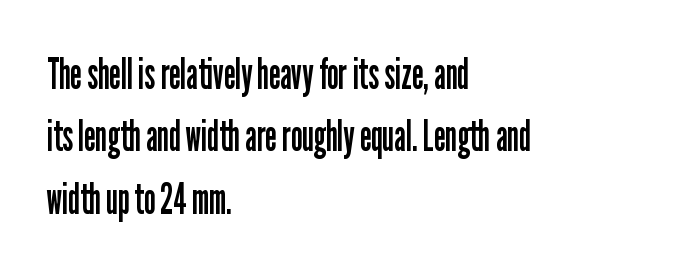
The image shows 43 px regular-weight, condensed sans-serif type, upright; set left-aligned, normal line spacing (1.45x), normal letter spacing, not underlined; low stroke contrast and a medium x-height.
